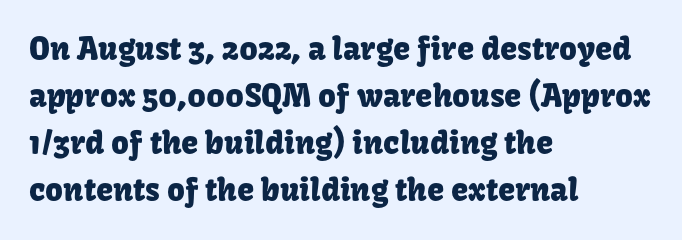
The image shows 31 px sans-serif type, upright; set left-aligned, normal line spacing (1.52x), normal letter spacing, not underlined; low stroke contrast and a medium x-height.
